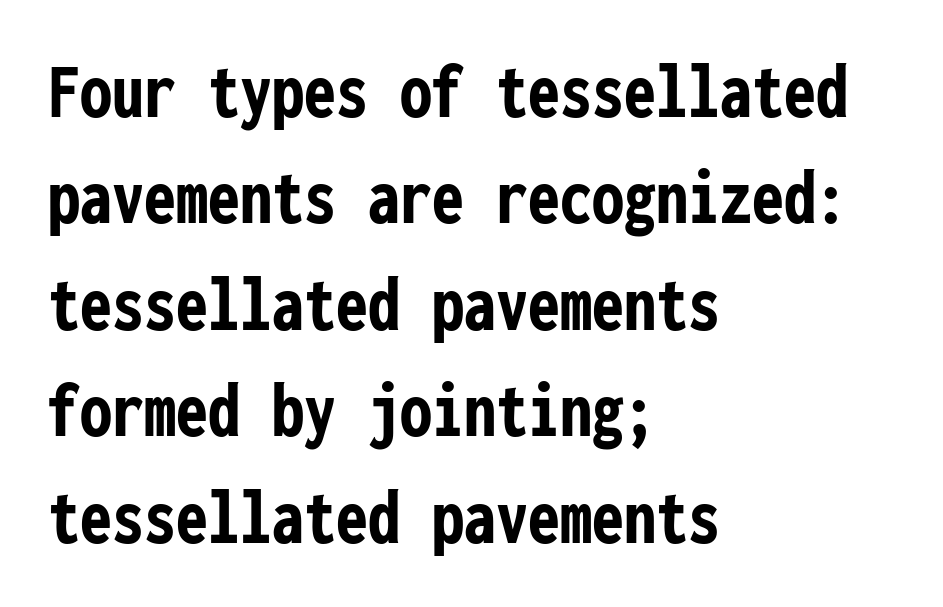
The image shows 80 px semibold, condensed sans-serif type, upright, monospaced; set left-aligned, normal line spacing (1.33x), normal letter spacing, not underlined; low stroke contrast and a medium x-height.
